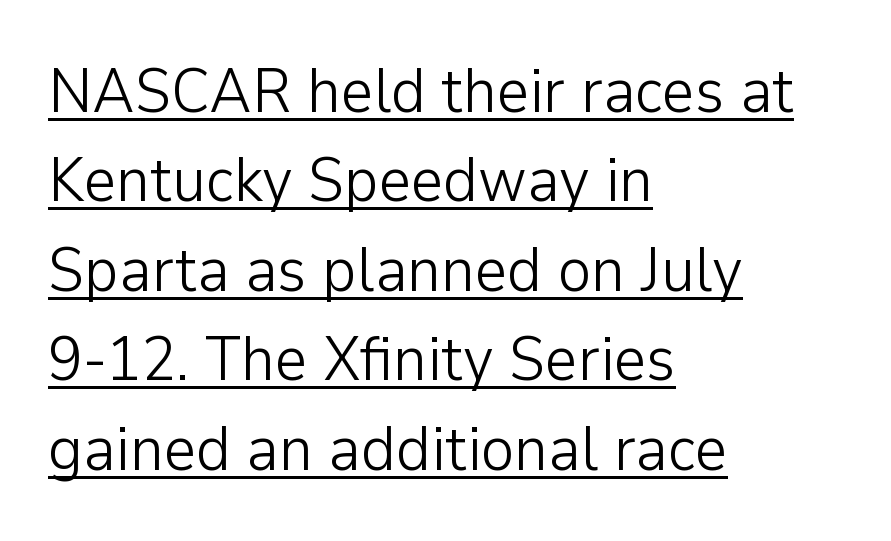
The type is set solid horizontally, with unmodified tracking. Where is the straight margin? On the left. Regarding serifs, this sample does without them. Heft: none added — not bold. Glance below the letters and you will spot a drawn line.
